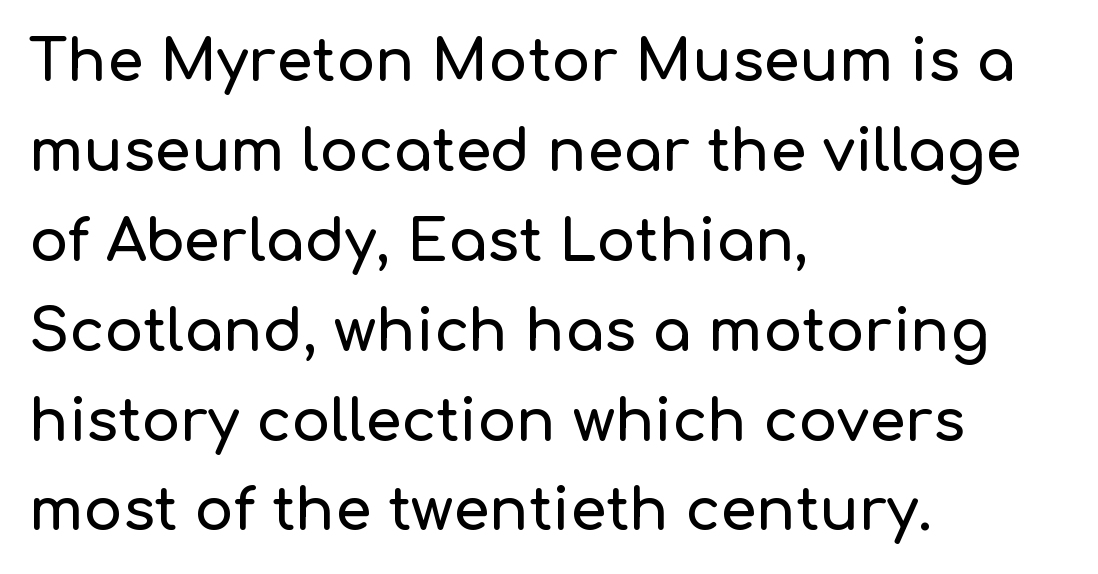
The letters advance in unequal steps, a hallmark of proportional type. The rendering uses a moderate line-height, typical for paragraphs. The designer went with a sans here, leaving each stem footless. Rule under the text: the space is simply empty.
